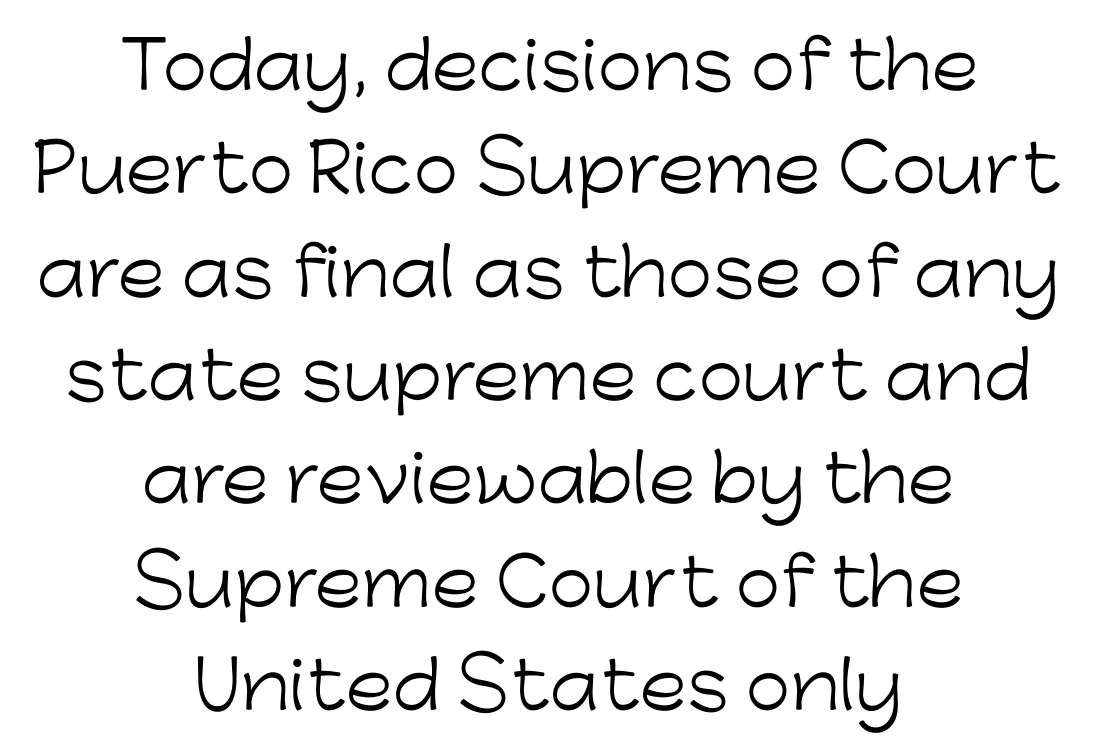
A typesetter would mark this as roman, not italic. Serifs: no, the terminals of the letterforms are clean. Typeset on center — no edge is straight. Think of a printed novel: that variable character pitch is what you see here. The rows are spaced the way most documents space them. The passage shown has conventional tracking throughout.
